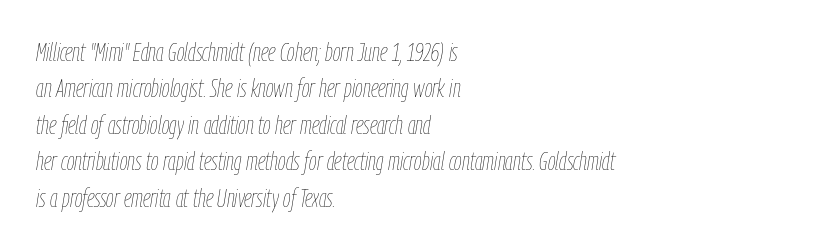
Counters stay open thanks to moderate or lighter strokes. Compared with typical paragraphs, the rows here are spaced about the same. The text carries the slant typical of an italic or oblique font. The specimen omits any rule beneath the text block's lines. The setting favours the left margin, as ordinary paragraphs usually do.
